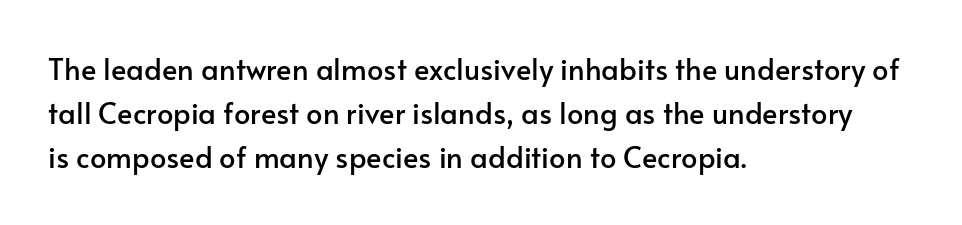
{"serif": "no", "italic": "no", "width": "normal", "stroke_contrast": "low", "x_height": "small", "monospaced": "no", "underline": "no", "align": "left", "line_spacing": "normal", "line_spacing_ratio": 1.51, "letter_spacing": "normal", "letter_spacing_em": 0.0, "glyph_px": 29}
